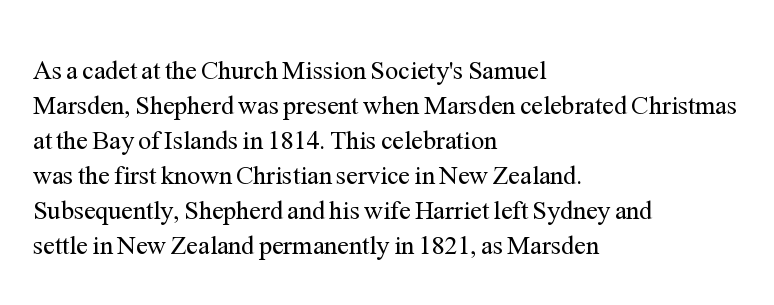
{"italic": "no", "bold": "no", "underline": "no", "align": "left", "line_spacing": "normal", "line_spacing_ratio": 1.35, "letter_spacing": "normal", "letter_spacing_em": 0.0, "glyph_px": 26}
